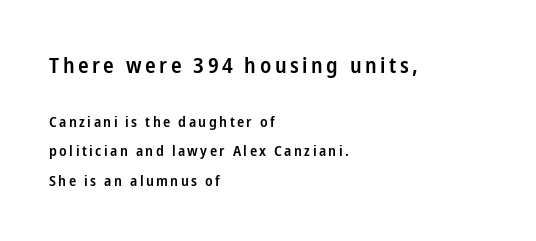
{"italic": "no", "bold": "semi", "underline": "no", "align": "left", "line_spacing": "loose", "line_spacing_ratio": 1.97, "larger_block": "first", "size_ratio": 1.47, "glyph_px": 22}
